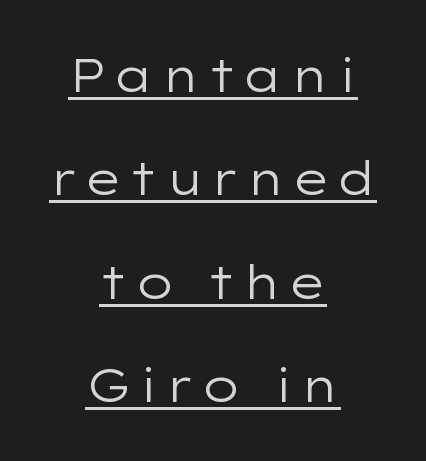
Q: Is the text bold? A: No.
Q: Is the text italic (slanted)? A: No, it is upright.
Q: Is the typeface a serif or a sans-serif typeface? A: Sans-serif.
Q: Is the text underlined? A: Yes.
Q: How is the paragraph aligned? A: Centered.
Q: Is the spacing between lines tight, normal or loose? A: Loose.
Q: Width (condensed, normal, or wide)? A: Wide.
Q: Stroke contrast? A: Low.
Q: x-height? A: Medium.
Q: Monospaced? A: No.
